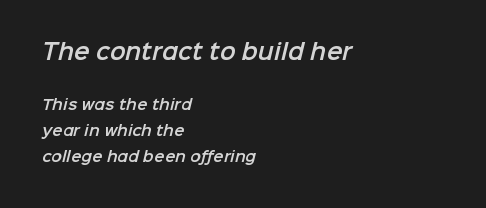
The image shows 21 px text type; set left-aligned, line spacing 1.87x, normal letter spacing, not underlined; the first (top) block is 1.5x larger.
